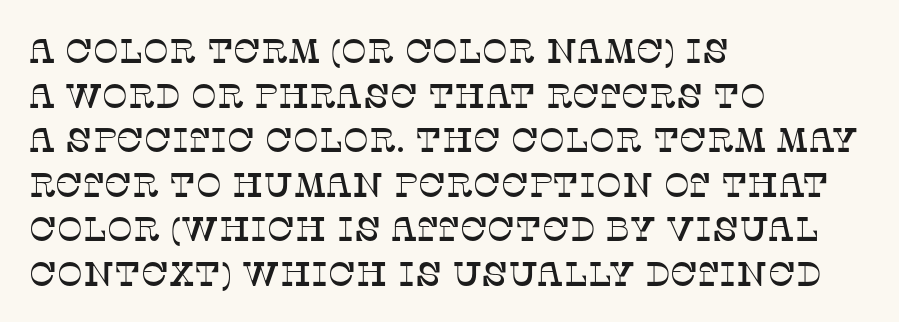
{"serif": "yes", "italic": "no", "width": "normal", "stroke_contrast": "low", "x_height": "large", "monospaced": "no", "underline": "no", "align": "left", "line_spacing": "normal", "line_spacing_ratio": 1.31, "letter_spacing": "normal", "letter_spacing_em": 0.0, "glyph_px": 34}
